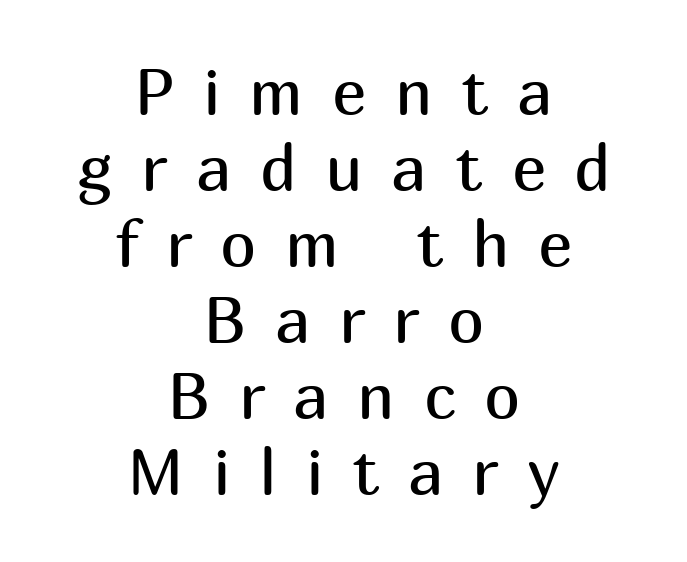
The image shows 65 px regular-weight sans-serif type, upright; set centered, line spacing 1.17x, unusually wide letter spacing (+0.44 em), not underlined; medium stroke contrast and a medium x-height.
